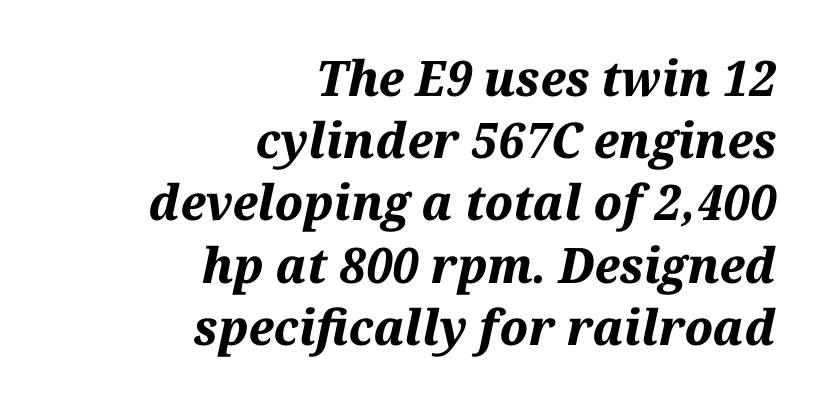
{"italic": "yes", "lean": "right", "slant_degrees": 12, "bold": "yes", "weight": "bold", "width": "normal", "stroke_contrast": "medium", "x_height": "medium", "monospaced": "no", "underline": "no", "align": "right", "line_spacing": "normal", "line_spacing_ratio": 1.27, "letter_spacing": "normal", "letter_spacing_em": 0.0, "glyph_px": 49}
